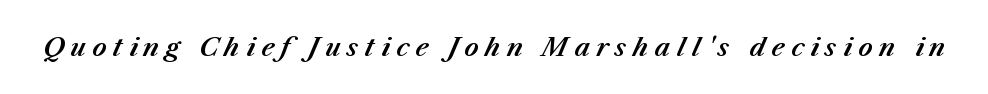
{"italic": "yes", "lean": "right", "slant_degrees": 23, "underline": "no", "letter_spacing": "wide", "letter_spacing_em": 0.25, "glyph_px": 25}
